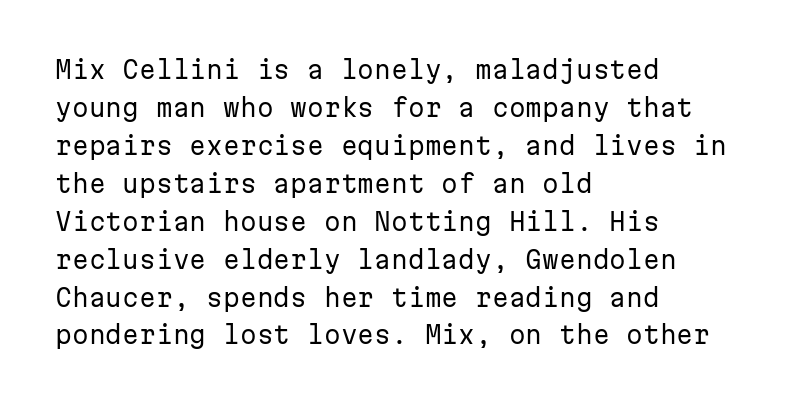
Caption: standard tracking, unaltered. How would I describe the line gaps? Plain and ordinary. Notice how the stems are strictly vertical — no italics here. The typeface has the unassuming heft of standard copy or less. The lines are quadded left.
